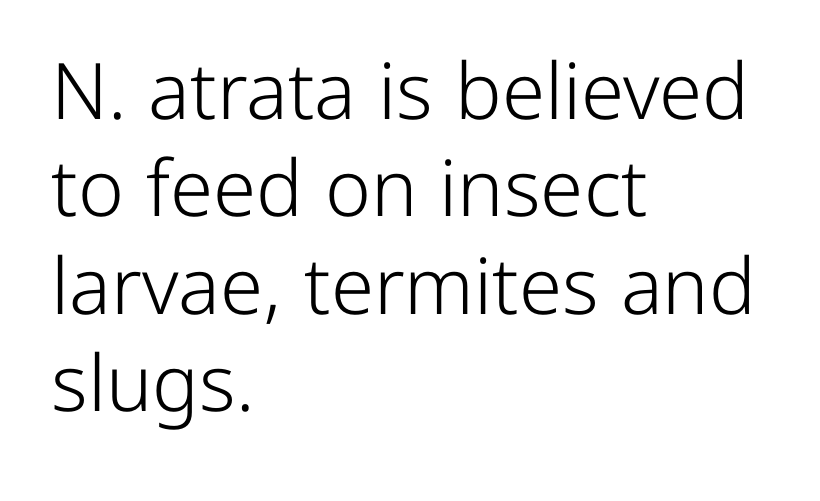
The area under the type is left untouched. The horizontal fit of the characters is conventional and even. The typeface has the unassuming heft of standard copy or less. This block has exactly the height ordinary leading produces. Note the varied advance widths — an 'i' is clearly narrower than an 'm'. Leftover space on each line is placed entirely after the last word.
